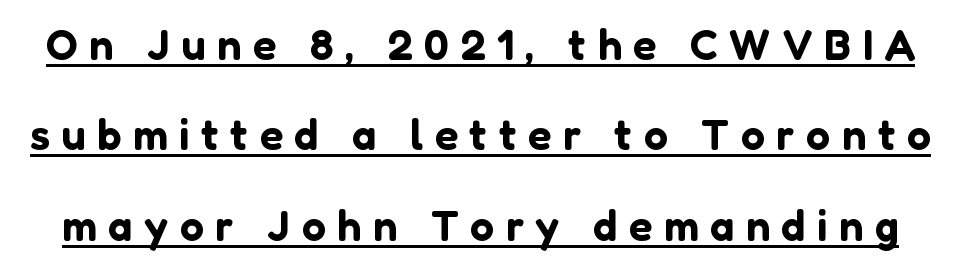
The specimen reads as upright at a glance. Spacing between characters has been opened up far beyond the box default. Check where the strokes stop: nothing finishes them off — pure sans. Underlined type.
